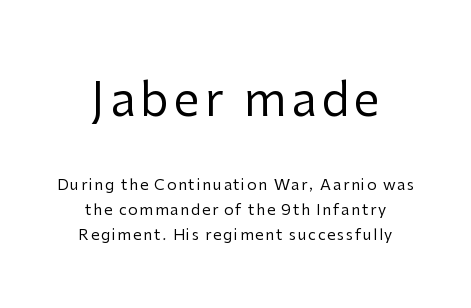
Q: Is the text bold? A: No.
Q: Is the text italic (slanted)? A: No, it is upright.
Q: Is the typeface a serif or a sans-serif typeface? A: Sans-serif.
Q: Is the text underlined? A: No.
Q: How is the paragraph aligned? A: Centered.
Q: Is the spacing between lines tight, normal or loose? A: Normal.
Q: Which block of text is set in a larger size, the first (top) or the second (bottom)? A: The first (top) one.
Q: Width (condensed, normal, or wide)? A: Normal.
Q: Stroke contrast? A: Low.
Q: x-height? A: Medium.
Q: Monospaced? A: No.
